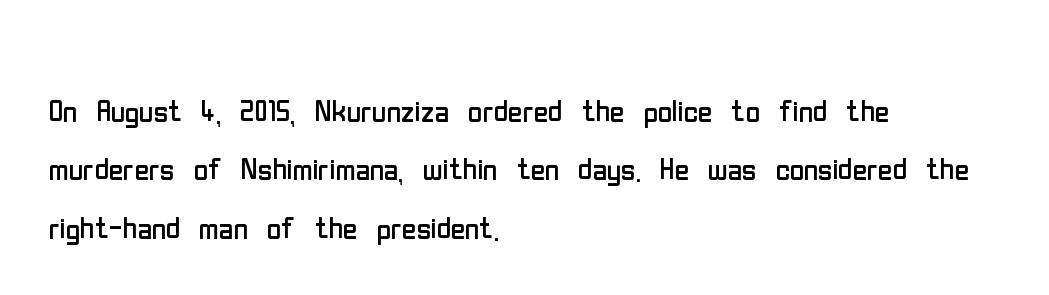
This is sans-serif lettering, the kind often seen on screens and signage. The type sits square on the baseline with zero lean. The paragraph has a hard left edge and a soft right edge. Letter spacing: default. The passage shown is typed in a proportional face where columns would drift. The block of text has a typical density, with ordinary space between rows.
